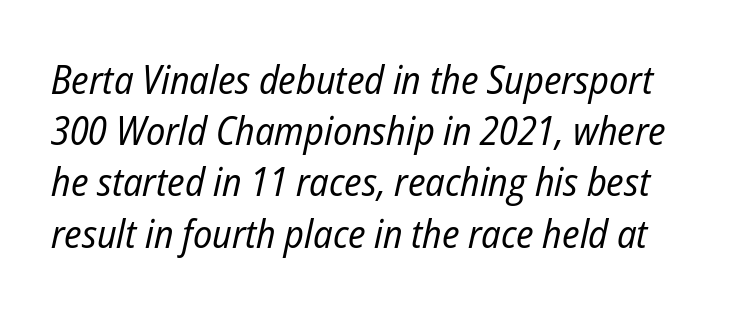
{"italic": "yes", "lean": "right", "slant_degrees": 12, "bold": "no", "weight": "regular", "width": "condensed", "stroke_contrast": "low", "x_height": "medium", "monospaced": "no", "underline": "no", "line_spacing": "normal", "line_spacing_ratio": 1.28, "letter_spacing": "normal", "letter_spacing_em": 0.0, "glyph_px": 40}
